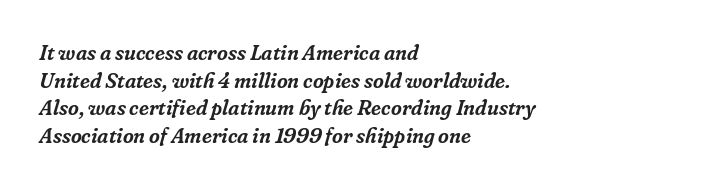
{"italic": "yes", "lean": "right", "slant_degrees": 16, "underline": "no", "align": "left", "line_spacing": "normal", "line_spacing_ratio": 1.32, "letter_spacing": "normal", "letter_spacing_em": 0.0, "glyph_px": 21}
